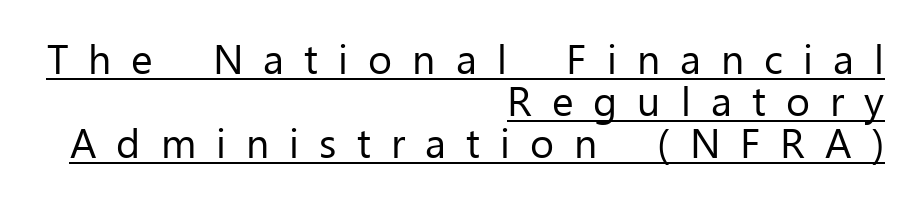
The image shows 41 px regular-weight sans-serif type, upright; set right-aligned, tight line spacing (1.02x), unusually wide letter spacing (+0.49 em), underlined; low stroke contrast and a medium x-height.
